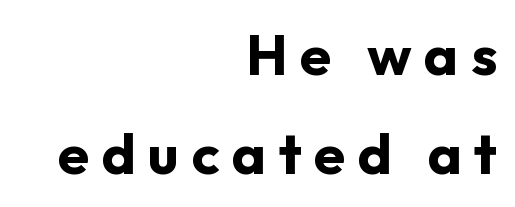
{"serif": "no", "italic": "no", "bold": "yes", "weight": "bold", "width": "normal", "stroke_contrast": "low", "x_height": "medium", "monospaced": "no", "underline": "no", "align": "right", "line_spacing_ratio": 1.73, "letter_spacing": "wide", "letter_spacing_em": 0.22, "glyph_px": 57}
